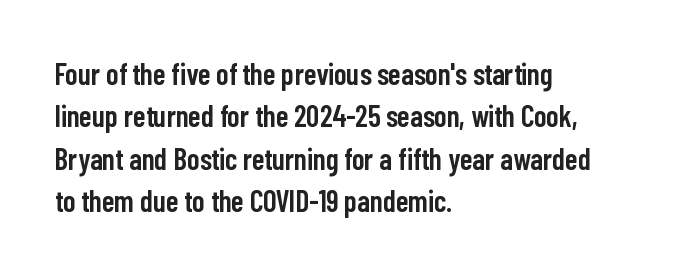
{"serif": "no", "italic": "no", "bold": "semi", "weight": "semibold", "width": "condensed", "stroke_contrast": "low", "x_height": "medium", "monospaced": "no", "underline": "no", "align": "left", "line_spacing": "normal", "line_spacing_ratio": 1.41, "letter_spacing": "normal", "letter_spacing_em": 0.0, "glyph_px": 30}
